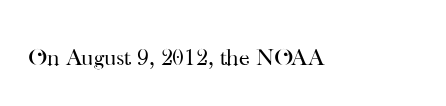
{"italic": "no", "bold": "no", "underline": "no", "letter_spacing": "normal", "letter_spacing_em": 0.0, "glyph_px": 24}
